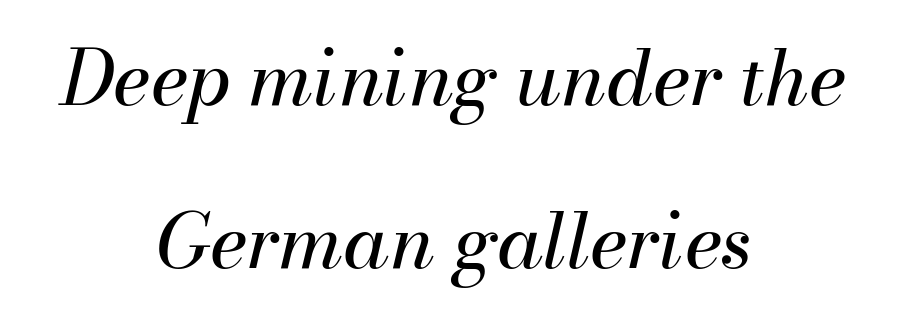
{"italic": "yes", "lean": "right", "slant_degrees": 13, "bold": "no", "weight": "regular", "width": "normal", "stroke_contrast": "medium", "x_height": "small", "monospaced": "no", "underline": "no", "align": "center", "line_spacing": "loose", "line_spacing_ratio": 2.14, "letter_spacing": "normal", "letter_spacing_em": 0.0, "glyph_px": 76}
